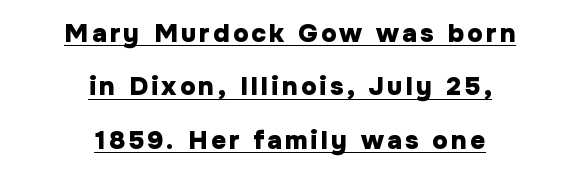
{"italic": "no", "bold": "yes", "underline": "yes", "align": "center", "line_spacing": "loose", "line_spacing_ratio": 2.05, "glyph_px": 26}
